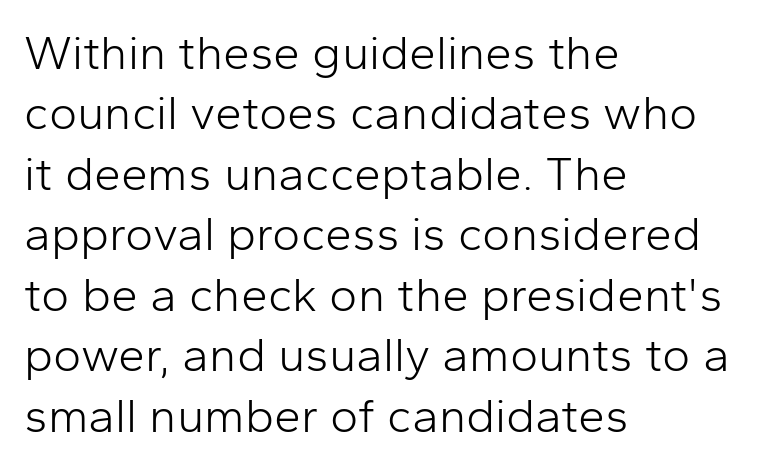
Each letter's strokes conclude bluntly, with no projecting serifs. Does extra space separate the letters? No, they use regular spacing. Bare-footed words on every line. Looks like regular typesetting: each glyph gets only the width it needs. All the whitespace from short lines collects on the right.
